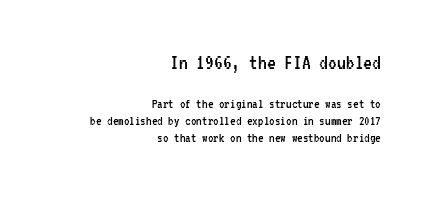
Q: Is the text bold? A: No.
Q: Is the text italic (slanted)? A: No, it is upright.
Q: Is the text underlined? A: No.
Q: How is the paragraph aligned? A: Right-aligned.
Q: Is the spacing between letters normal or unusually wide? A: Normal.
Q: Which block of text is set in a larger size, the first (top) or the second (bottom)? A: The first (top) one.
